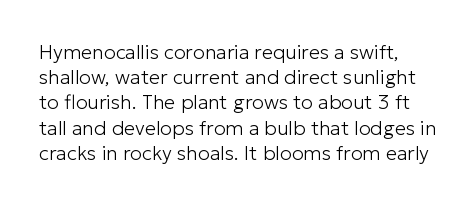
Q: Is the text bold? A: No.
Q: Is the text italic (slanted)? A: No, it is upright.
Q: Is the text underlined? A: No.
Q: Is the spacing between letters normal or unusually wide? A: Normal.
Q: Is the spacing between lines tight, normal or loose? A: Normal.
